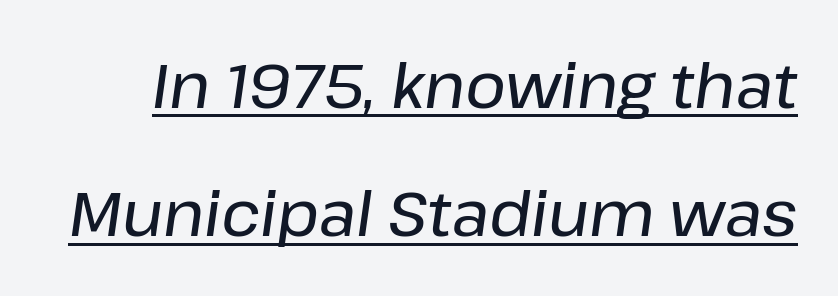
Q: Is the text italic (slanted)? A: Yes, it leans right by about 8 degrees.
Q: Is the text underlined? A: Yes.
Q: Is the spacing between letters normal or unusually wide? A: Normal.
Q: Is the spacing between lines tight, normal or loose? A: Loose.
Q: Width (condensed, normal, or wide)? A: Normal.
Q: Stroke contrast? A: Low.
Q: x-height? A: Medium.
Q: Monospaced? A: No.
